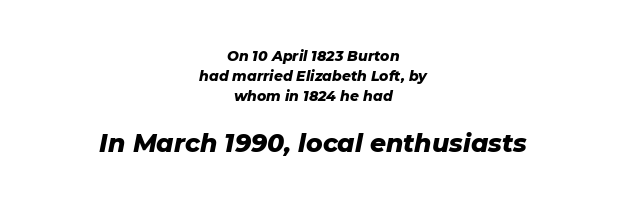
Q: Is the text bold? A: Yes.
Q: Is the text italic (slanted)? A: Yes, it leans right by about 11 degrees.
Q: Is the text underlined? A: No.
Q: How is the paragraph aligned? A: Centered.
Q: Is the spacing between letters normal or unusually wide? A: Normal.
Q: Is the spacing between lines tight, normal or loose? A: Normal.
Q: Which block of text is set in a larger size, the first (top) or the second (bottom)? A: The second (bottom) one.
